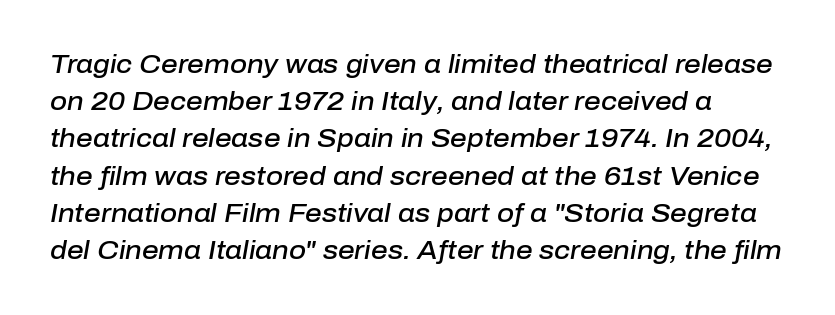
Caption: standard tracking, unaltered. What's the leading like? Ordinary, nothing unusual. Anything drawn beneath the words? Only blank space. Looking at the ascenders, they clearly lean. A bit beefed up — I'd call it semibold rather than bold.
